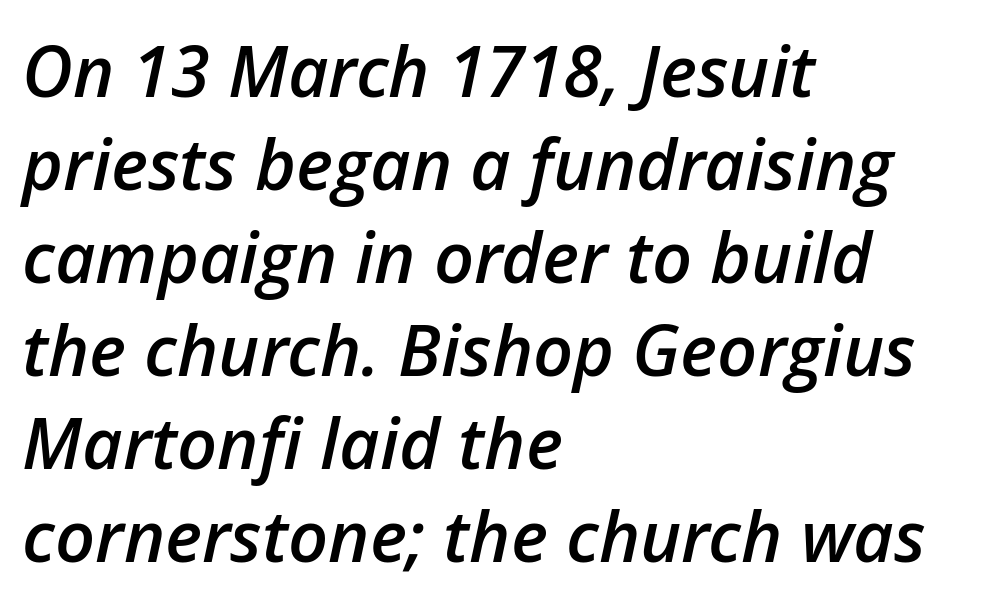
{"italic": "yes", "lean": "right", "slant_degrees": 12, "bold": "semi", "weight": "semibold", "width": "normal", "stroke_contrast": "low", "x_height": "medium", "monospaced": "no", "underline": "no", "align": "left", "line_spacing": "normal", "line_spacing_ratio": 1.33, "letter_spacing": "normal", "letter_spacing_em": 0.0, "glyph_px": 70}
